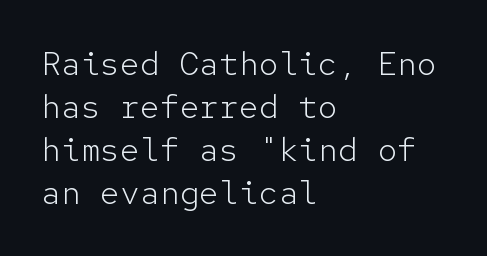
Q: Is the text bold? A: No.
Q: Is the text italic (slanted)? A: No, it is upright.
Q: Is the typeface a serif or a sans-serif typeface? A: Sans-serif.
Q: Is the text underlined? A: No.
Q: How is the paragraph aligned? A: Left-aligned.
Q: Is the spacing between letters normal or unusually wide? A: Normal.
Q: Is the spacing between lines tight, normal or loose? A: Normal.
Q: Width (condensed, normal, or wide)? A: Normal.
Q: Stroke contrast? A: Low.
Q: x-height? A: Medium.
Q: Monospaced? A: Yes.
